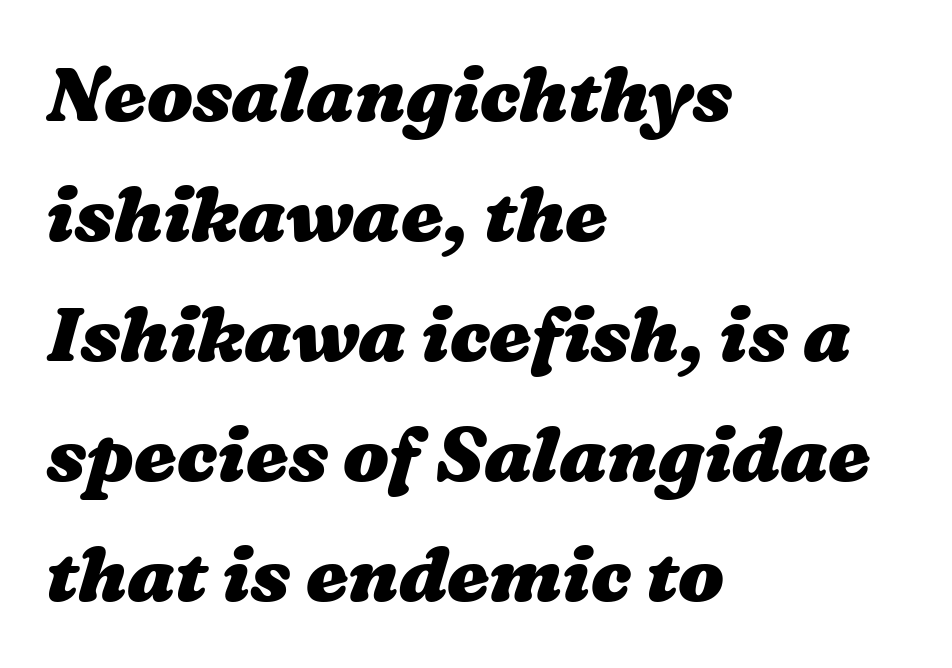
{"bold": "yes", "weight": "heavy", "width": "wide", "stroke_contrast": "medium", "x_height": "medium", "monospaced": "no", "underline": "no", "align": "left", "line_spacing": "normal", "line_spacing_ratio": 1.58, "letter_spacing": "normal", "letter_spacing_em": 0.0, "glyph_px": 76}
